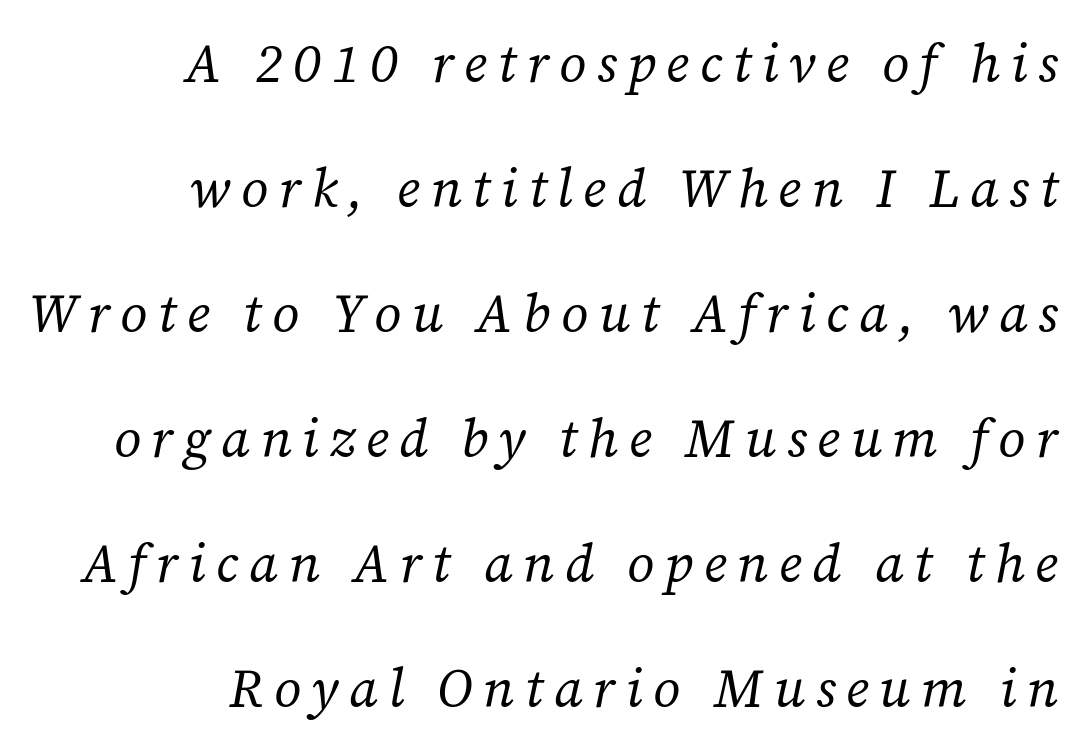
The image shows 53 px regular-weight serif type, italic (leaning right); set right-aligned, loose line spacing (2.36x), unusually wide letter spacing (+0.2 em), not underlined; low stroke contrast and a medium x-height.
